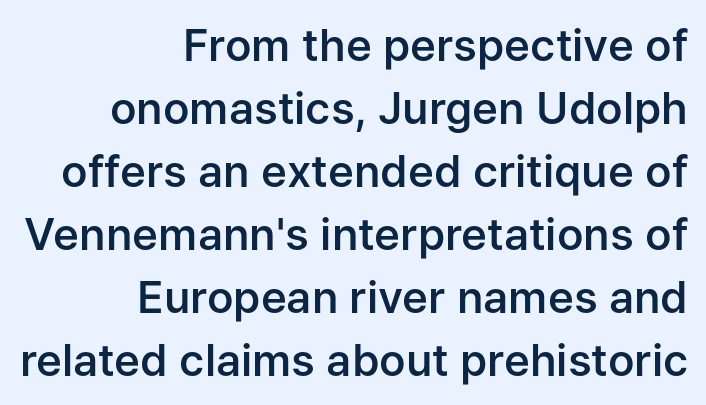
The image shows 44 px semibold sans-serif type, upright; set right-aligned, normal line spacing (1.43x), normal letter spacing, not underlined; low stroke contrast and a medium x-height.
